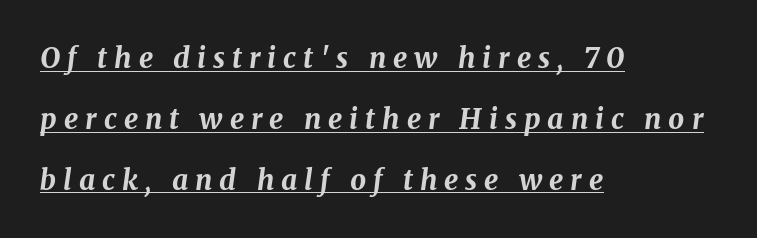
Q: Is the text bold? A: Yes.
Q: Is the text italic (slanted)? A: Yes, it leans right by about 8 degrees.
Q: Is the text underlined? A: Yes.
Q: How is the paragraph aligned? A: Left-aligned.
Q: Is the spacing between letters normal or unusually wide? A: Unusually wide.
Q: Is the spacing between lines tight, normal or loose? A: Loose.
Q: Width (condensed, normal, or wide)? A: Normal.
Q: Stroke contrast? A: Medium.
Q: x-height? A: Medium.
Q: Monospaced? A: No.
